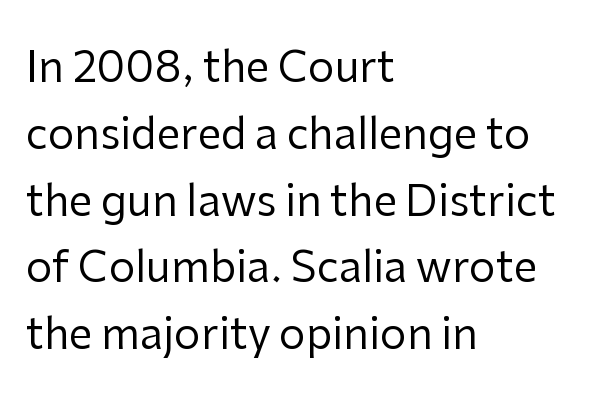
Are there feet on the stems? There aren't — it's a sans. The rendering anchors every line to the left-hand side. Default kerning and tracking; the words read as compact shapes. The baseline area is clear. The face used here is proportionally spaced, like ordinary book or web type.
